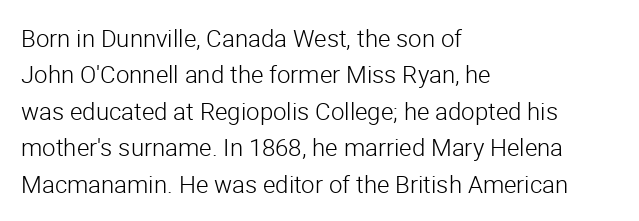
The image shows 24 px text type, upright; set left-aligned, normal line spacing (1.52x), normal letter spacing, not underlined.
